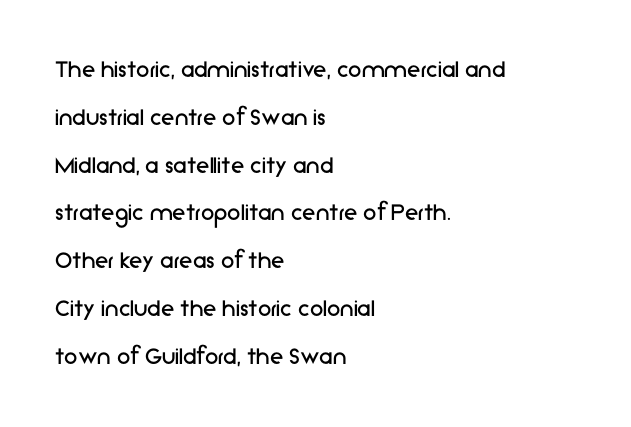
{"italic": "no", "bold": "no", "underline": "no", "align": "left", "line_spacing_ratio": 1.77, "letter_spacing": "normal", "letter_spacing_em": 0.0, "glyph_px": 27}
